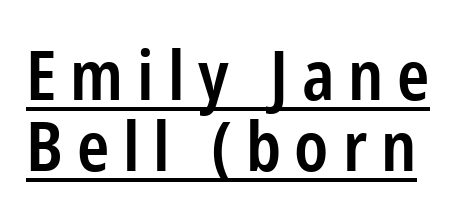
Q: Is the text bold? A: Semi-bold.
Q: Is the text italic (slanted)? A: No, it is upright.
Q: Is the typeface a serif or a sans-serif typeface? A: Sans-serif.
Q: Is the text underlined? A: Yes.
Q: Is the spacing between letters normal or unusually wide? A: Unusually wide.
Q: Is the spacing between lines tight, normal or loose? A: Tight.
Q: Width (condensed, normal, or wide)? A: Condensed.
Q: Stroke contrast? A: Low.
Q: x-height? A: Medium.
Q: Monospaced? A: No.
